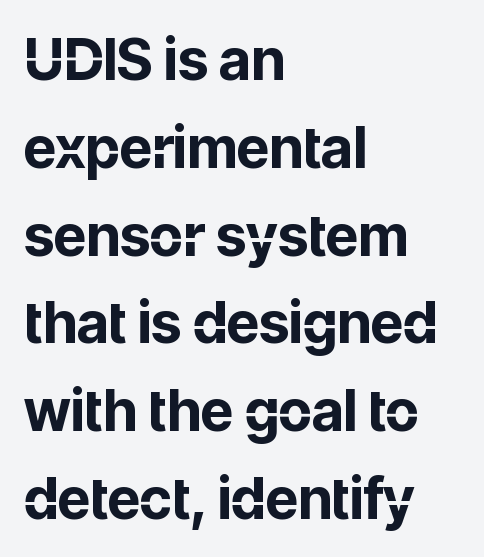
Q: Is the text bold? A: Yes.
Q: Is the text italic (slanted)? A: No, it is upright.
Q: Is the typeface a serif or a sans-serif typeface? A: Sans-serif.
Q: Is the text underlined? A: No.
Q: How is the paragraph aligned? A: Left-aligned.
Q: Is the spacing between letters normal or unusually wide? A: Normal.
Q: Is the spacing between lines tight, normal or loose? A: Normal.
Q: Width (condensed, normal, or wide)? A: Normal.
Q: Stroke contrast? A: Low.
Q: x-height? A: Medium.
Q: Monospaced? A: No.
